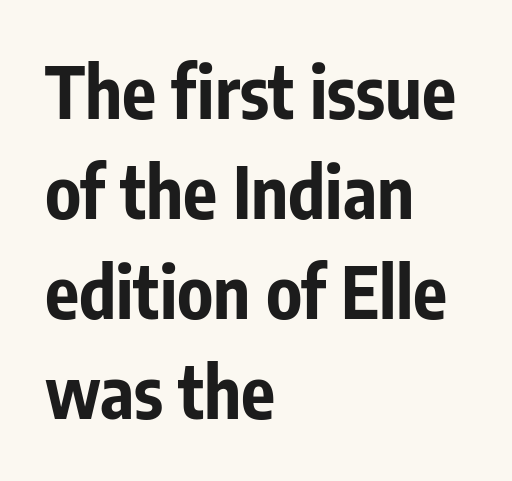
The image shows 71 px bold, condensed sans-serif type, upright; set left-aligned, normal line spacing (1.41x), normal letter spacing, not underlined; low stroke contrast and a medium x-height.
